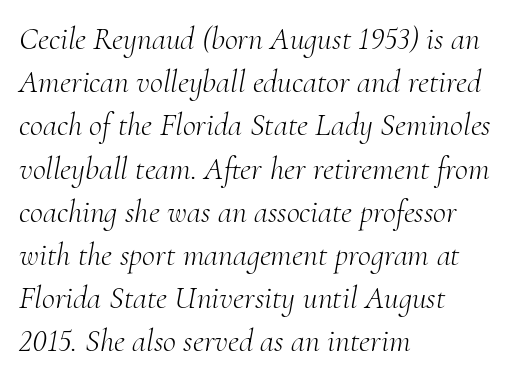
The image shows 32 px light serif type, italic (leaning right); set left-aligned, normal line spacing (1.35x), normal letter spacing, not underlined; medium stroke contrast and a small x-height.
